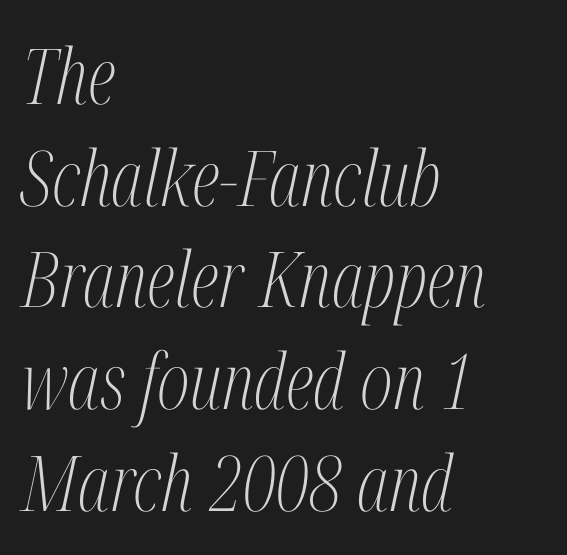
The image shows 77 px light, condensed serif type, italic (leaning right); set left-aligned, normal line spacing (1.32x), normal letter spacing, not underlined; medium stroke contrast and a medium x-height.
